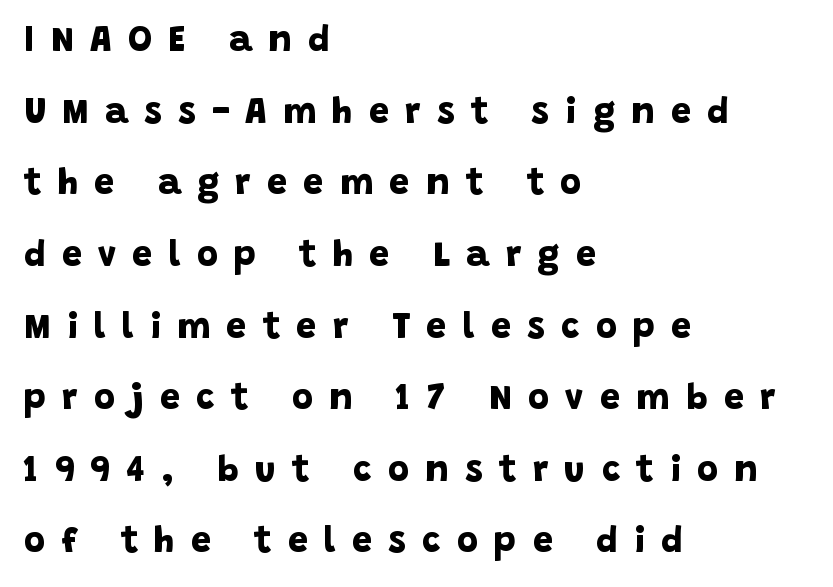
Teacher's note: observe the even left margin — that is flush-left alignment. Does the weight exceed regular? Yes, all the way to bold. Look at the tracking — it's clearly loosened, letters drifting apart. Spacing verdict: proportional, widths tailored to each character. A typesetter would call this leading open, well beyond the default. These lines are composed in type without serifs.
